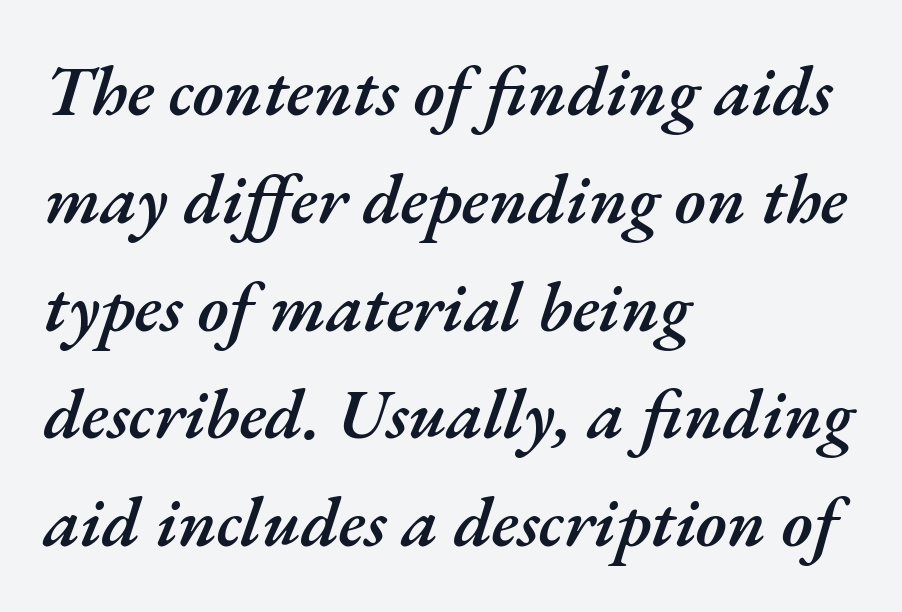
The image shows 70 px semibold type, italic (leaning right); set left-aligned, normal line spacing (1.54x), normal letter spacing, not underlined; medium stroke contrast and a small x-height.
